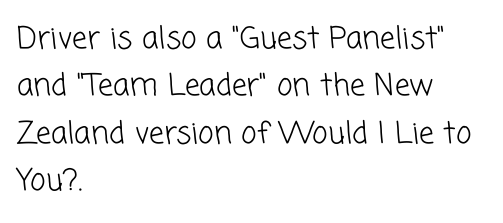
The image shows 30 px light sans-serif type; set left-aligned, normal line spacing (1.58x), normal letter spacing, not underlined; low stroke contrast and a medium x-height.
